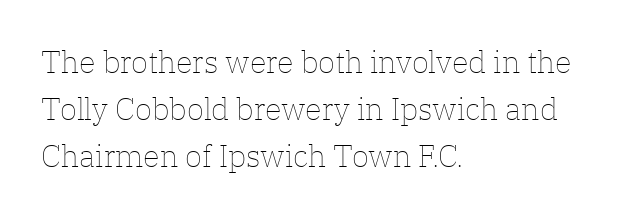
Q: Is the text bold? A: No.
Q: Is the text italic (slanted)? A: No, it is upright.
Q: Is the text underlined? A: No.
Q: How is the paragraph aligned? A: Left-aligned.
Q: Is the spacing between letters normal or unusually wide? A: Normal.
Q: Is the spacing between lines tight, normal or loose? A: Normal.
Q: Width (condensed, normal, or wide)? A: Normal.
Q: Stroke contrast? A: Low.
Q: x-height? A: Medium.
Q: Monospaced? A: No.
